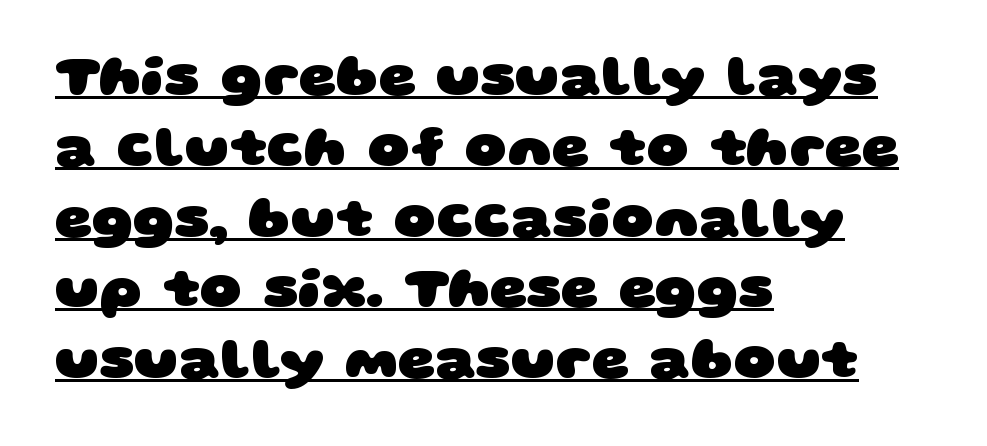
Classification — sans serif. Typesetter's note: full bold, strokes at maximum text heaviness. You can see a thin bar hugging the bottom of the glyphs. Do the characters align in a grid? No, the font is proportional. The passage is arranged the way most books set body copy — flush left.
